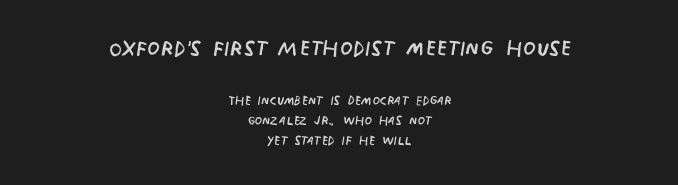
Q: Is the text bold? A: No.
Q: Is the typeface a serif or a sans-serif typeface? A: Sans-serif.
Q: Is the text underlined? A: No.
Q: How is the paragraph aligned? A: Centered.
Q: Is the spacing between letters normal or unusually wide? A: Normal.
Q: Which block of text is set in a larger size, the first (top) or the second (bottom)? A: The first (top) one.
Q: Width (condensed, normal, or wide)? A: Condensed.
Q: Stroke contrast? A: Low.
Q: x-height? A: Large.
Q: Monospaced? A: No.
